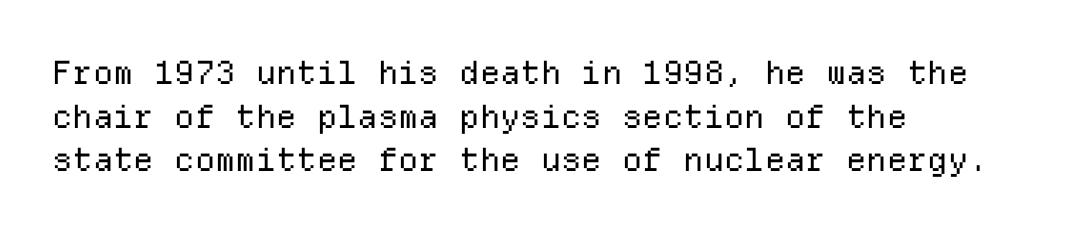
{"serif": "no", "italic": "no", "bold": "no", "weight": "regular", "width": "normal", "stroke_contrast": "low", "x_height": "medium", "monospaced": "yes", "underline": "no", "align": "left", "line_spacing": "normal", "line_spacing_ratio": 1.36, "letter_spacing": "normal", "letter_spacing_em": 0.0, "glyph_px": 32}
